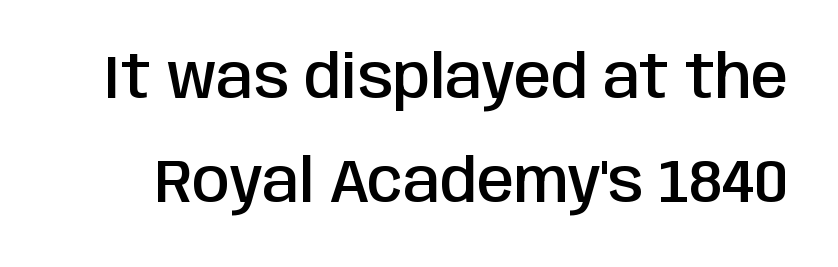
Check where the strokes stop: nothing finishes them off — pure sans. Each letter keeps its own natural width here, so spacing adapts to shape. The typography opts for an upright posture over an oblique one. The sample has been set in demibold, a notch under bold. Letter spacing: default.
